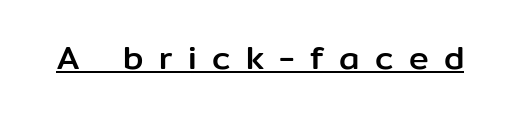
Posture: straight, roman, zero tilt. Do the characters align in a grid? No, the font is proportional. Every word sits above its own underline. This rendering employs a face without finishing strokes, i.e., a sans-serif. This rendering widens character spacing well past its baseline value.
